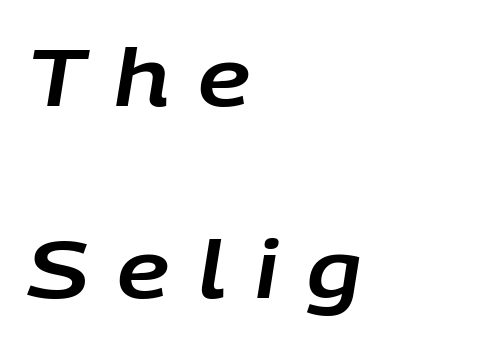
{"italic": "yes", "lean": "right", "slant_degrees": 9, "width": "normal", "stroke_contrast": "low", "x_height": "large", "monospaced": "no", "underline": "no", "align": "left", "line_spacing": "loose", "line_spacing_ratio": 2.4, "letter_spacing": "wide", "letter_spacing_em": 0.36, "glyph_px": 80}
